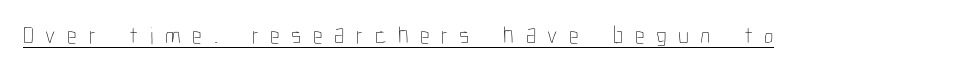
On a weight scale, this lands at 450 or below. These lines were composed using upright roman letters. How are the letters spaced? Widely, with obvious added tracking. Beneath each row of characters lies a ruled line.
